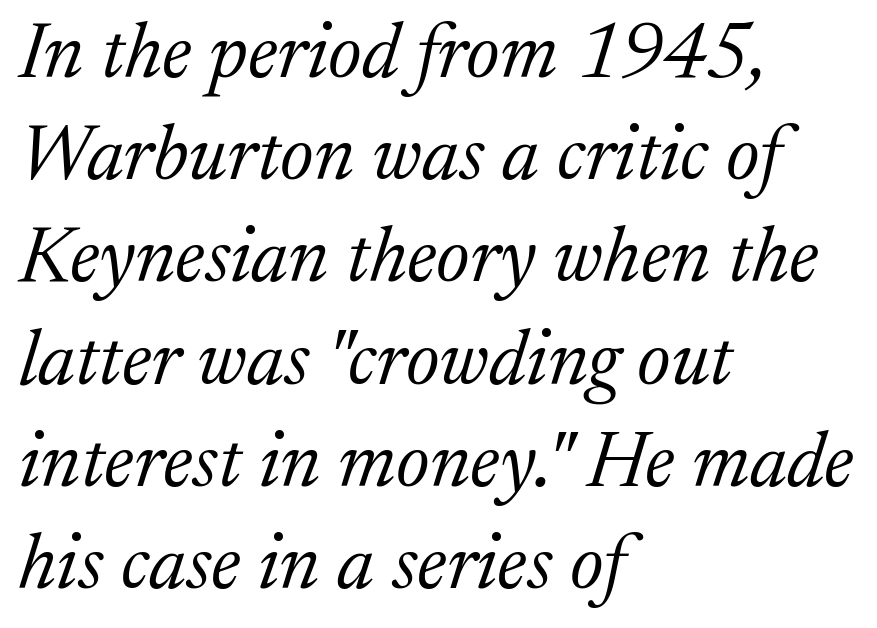
Q: Is the text bold? A: No.
Q: Is the text italic (slanted)? A: Yes, it leans right by about 17 degrees.
Q: Is the typeface a serif or a sans-serif typeface? A: Serif.
Q: Is the text underlined? A: No.
Q: How is the paragraph aligned? A: Left-aligned.
Q: Is the spacing between letters normal or unusually wide? A: Normal.
Q: Is the spacing between lines tight, normal or loose? A: Normal.
Q: Width (condensed, normal, or wide)? A: Normal.
Q: Stroke contrast? A: Medium.
Q: x-height? A: Medium.
Q: Monospaced? A: No.
